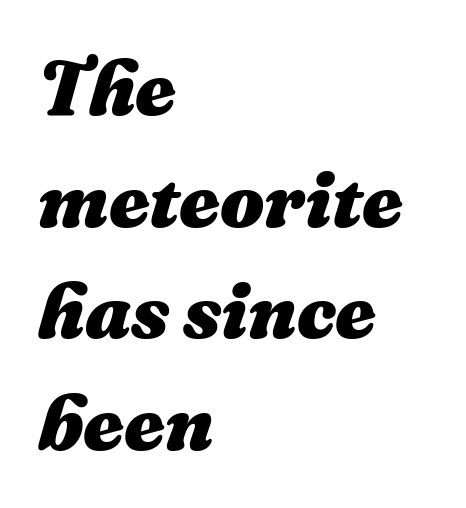
The passage is arranged the way most books set body copy — flush left. The letters are slanted; this is an italic face. Leading matches the norm, producing a regular column. The passage shown is typed in a proportional face where columns would drift. This rendering leaves character spacing at its baseline value. The space beneath each line is pristine and unruled.
